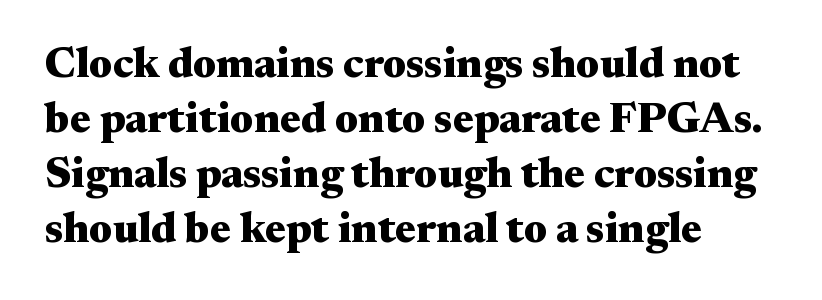
The image shows 43 px heavy, wide serif type, upright; set left-aligned, normal line spacing (1.28x), normal letter spacing, not underlined; medium stroke contrast and a small x-height.
